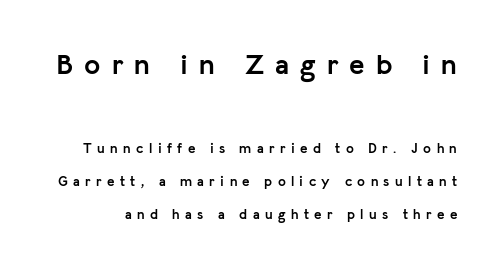
The image shows 29 px semibold sans-serif type, upright; set loose line spacing (2.37x), unusually wide letter spacing (+0.38 em), not underlined; the first (top) block is 2.07x larger; low stroke contrast and a medium x-height.
